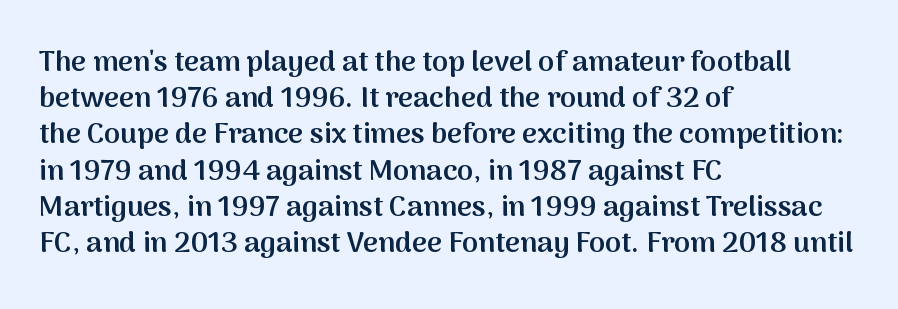
Honestly, there is no underline to notice here at all. Do the letters lean? They stand straight. On the weight axis this lands at semibold, roughly 600. A typesetter would call this leading conventional body-copy spacing. The letters advance in unequal steps, a hallmark of proportional type.
